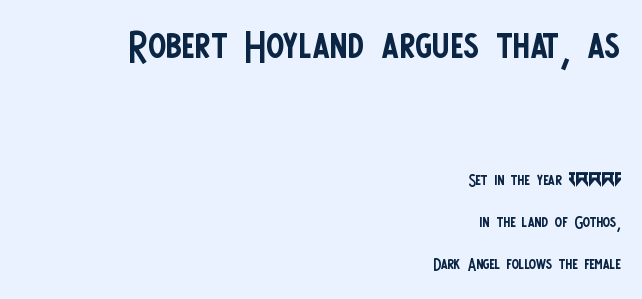
{"serif": "no", "italic": "no", "bold": "no", "weight": "regular", "width": "condensed", "stroke_contrast": "low", "x_height": "large", "monospaced": "no", "underline": "no", "align": "right", "line_spacing": "loose", "line_spacing_ratio": 1.91, "letter_spacing": "normal", "letter_spacing_em": 0.0, "larger_block": "first", "size_ratio": 2.5, "glyph_px": 55}
